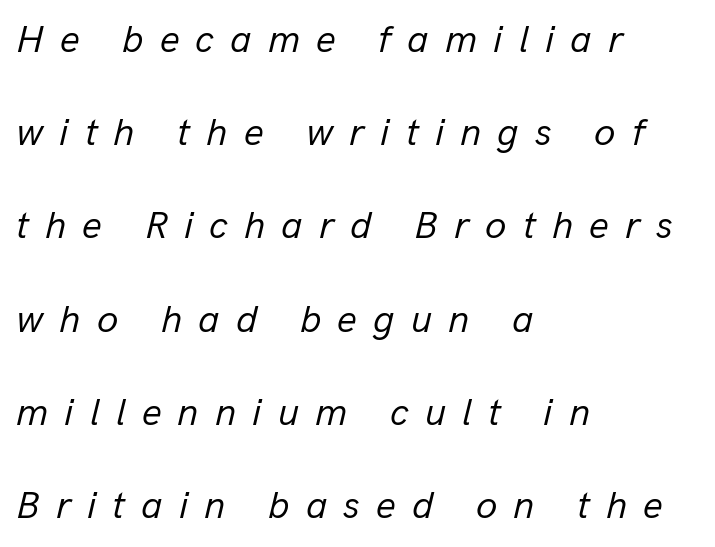
Q: Is the text bold? A: No.
Q: Is the text italic (slanted)? A: Yes, it leans right by about 13 degrees.
Q: Is the text underlined? A: No.
Q: How is the paragraph aligned? A: Left-aligned.
Q: Is the spacing between letters normal or unusually wide? A: Unusually wide.
Q: Is the spacing between lines tight, normal or loose? A: Loose.
Q: Width (condensed, normal, or wide)? A: Normal.
Q: Stroke contrast? A: Low.
Q: x-height? A: Medium.
Q: Monospaced? A: No.
